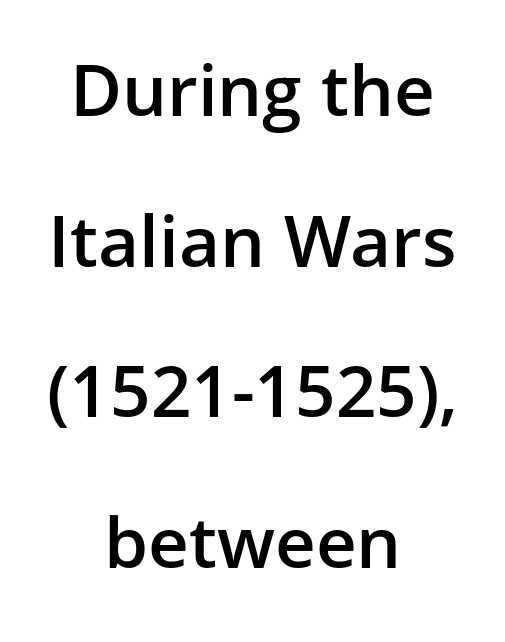
{"serif": "no", "italic": "no", "bold": "semi", "weight": "semibold", "width": "normal", "stroke_contrast": "low", "x_height": "medium", "monospaced": "no", "underline": "no", "align": "center", "line_spacing": "loose", "line_spacing_ratio": 2.12, "letter_spacing": "normal", "letter_spacing_em": 0.0, "glyph_px": 71}
